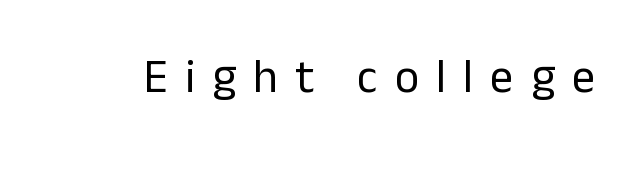
Q: Is the text bold? A: No.
Q: Is the text italic (slanted)? A: No, it is upright.
Q: Is the typeface a serif or a sans-serif typeface? A: Sans-serif.
Q: Is the text underlined? A: No.
Q: Is the spacing between letters normal or unusually wide? A: Unusually wide.
Q: Width (condensed, normal, or wide)? A: Normal.
Q: Stroke contrast? A: Low.
Q: x-height? A: Medium.
Q: Monospaced? A: No.
